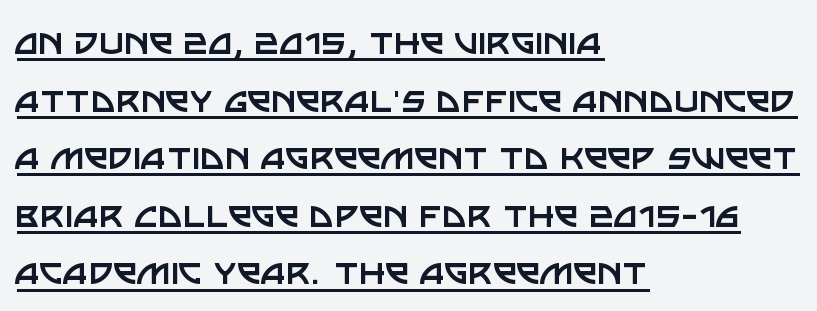
This sample is left-justified, so line endings fall wherever the words run out. In terms of posture, this sample is upright. Vertical spacing — default. This sample has the flowing, uneven cadence of proportional lettering. Somebody hit Ctrl+U on this one — the words are underlined. In terms of letterspacing, this is plain default setting.
